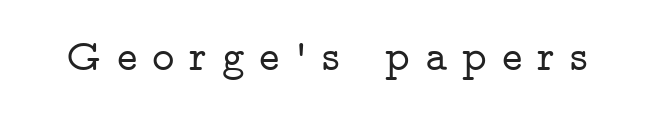
{"serif": "yes", "italic": "no", "width": "wide", "stroke_contrast": "low", "x_height": "medium", "monospaced": "no", "underline": "no", "letter_spacing": "wide", "letter_spacing_em": 0.35, "glyph_px": 43}
